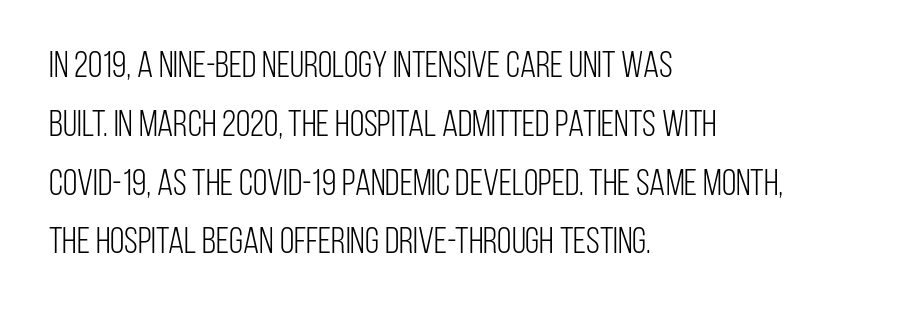
Horizontal alignment here is leftward, the default for most running prose. The face looks like a standard text weight, possibly lighter. Here the glyphs are tracked normally, forming tight word shapes. The face used here is proportionally spaced, like ordinary book or web type. Unlike italic type, these characters show no tilt at all. The designer went with a sans here, leaving each stem footless.
